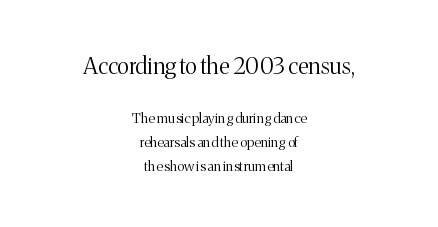
The image shows 23 px text type, upright; set centered, line spacing 1.72x, normal letter spacing, not underlined; the first (top) block is 1.64x larger.
